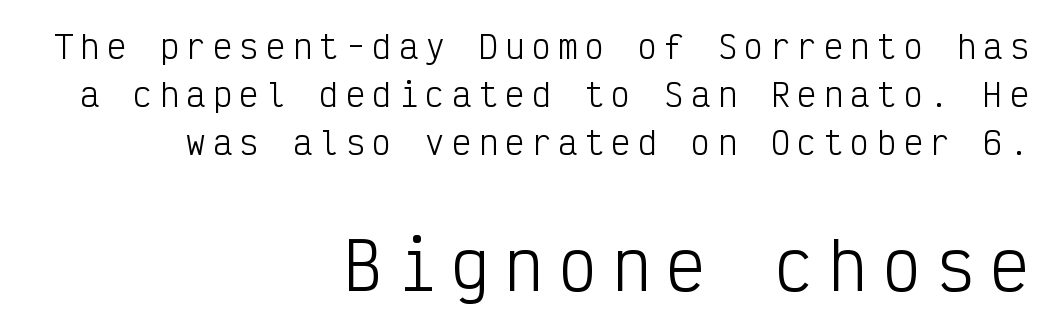
The image shows 65 px light, condensed sans-serif type, upright, monospaced; set right-aligned, normal line spacing (1.5x), unusually wide letter spacing (+0.23 em), not underlined; the second (bottom) block is 2.03x larger; low stroke contrast and a medium x-height.
